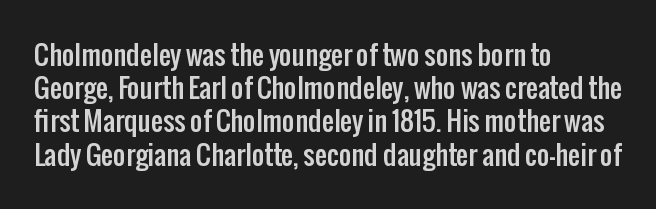
Q: Is the text italic (slanted)? A: No, it is upright.
Q: Is the text underlined? A: No.
Q: How is the paragraph aligned? A: Left-aligned.
Q: Is the spacing between letters normal or unusually wide? A: Normal.
